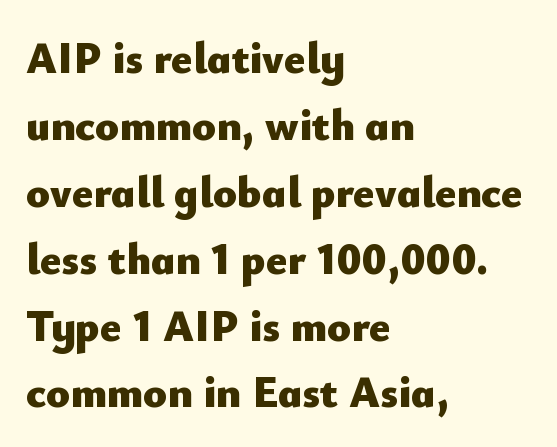
Q: Is the text bold? A: Yes.
Q: Is the text italic (slanted)? A: No, it is upright.
Q: Is the typeface a serif or a sans-serif typeface? A: Sans-serif.
Q: Is the text underlined? A: No.
Q: How is the paragraph aligned? A: Left-aligned.
Q: Is the spacing between letters normal or unusually wide? A: Normal.
Q: Is the spacing between lines tight, normal or loose? A: Normal.
Q: Width (condensed, normal, or wide)? A: Normal.
Q: Stroke contrast? A: Low.
Q: x-height? A: Small.
Q: Monospaced? A: No.
